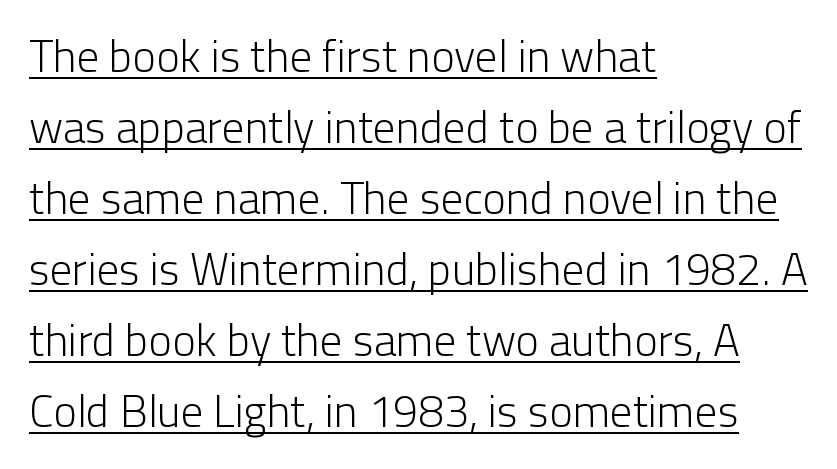
The image shows 45 px light sans-serif type, upright; set left-aligned, normal line spacing (1.58x), normal letter spacing, underlined; low stroke contrast and a medium x-height.
